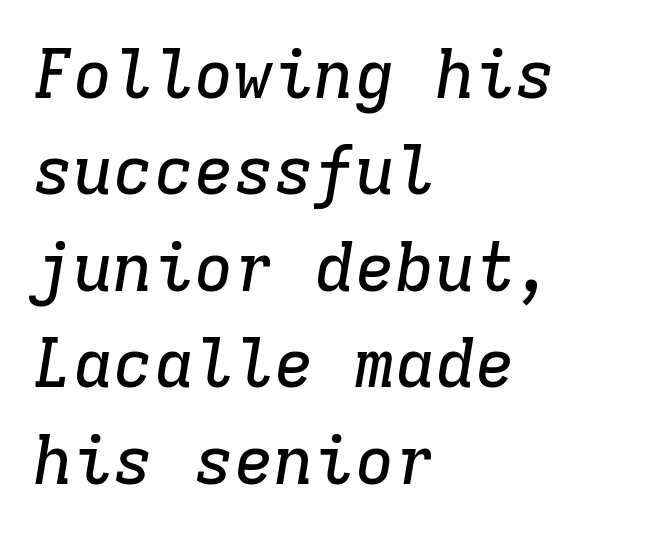
Evenly set lines give the paragraph a standard silhouette. These lines were composed using italics. No word sits above an underline. Yep, those are serifs on the letters.
